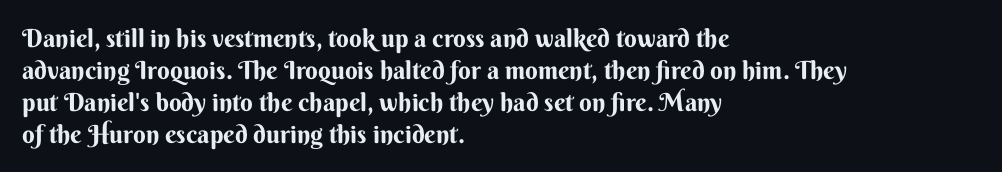
The image shows 25 px bold type, upright; set left-aligned, normal line spacing (1.28x), normal letter spacing, not underlined.
